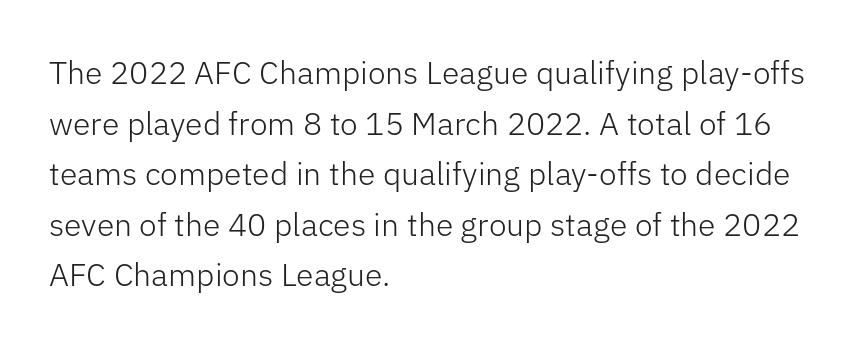
The image shows 32 px light sans-serif type, upright; set left-aligned, normal line spacing (1.58x), normal letter spacing, not underlined; low stroke contrast and a medium x-height.
